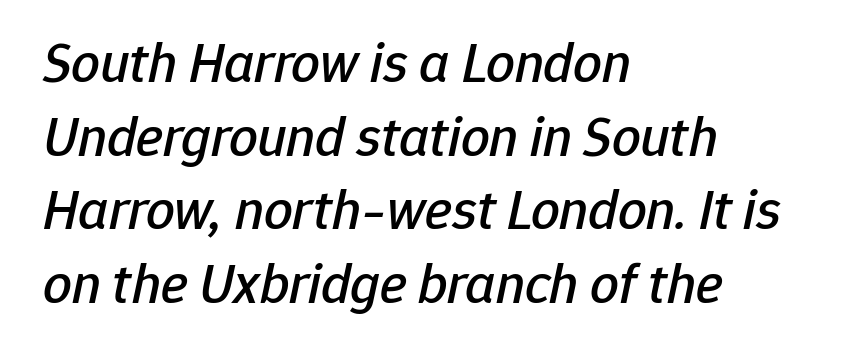
Q: Is the text italic (slanted)? A: Yes, it leans right by about 12 degrees.
Q: Is the text underlined? A: No.
Q: How is the paragraph aligned? A: Left-aligned.
Q: Is the spacing between letters normal or unusually wide? A: Normal.
Q: Is the spacing between lines tight, normal or loose? A: Normal.
Q: Width (condensed, normal, or wide)? A: Normal.
Q: Stroke contrast? A: Low.
Q: x-height? A: Medium.
Q: Monospaced? A: No.
